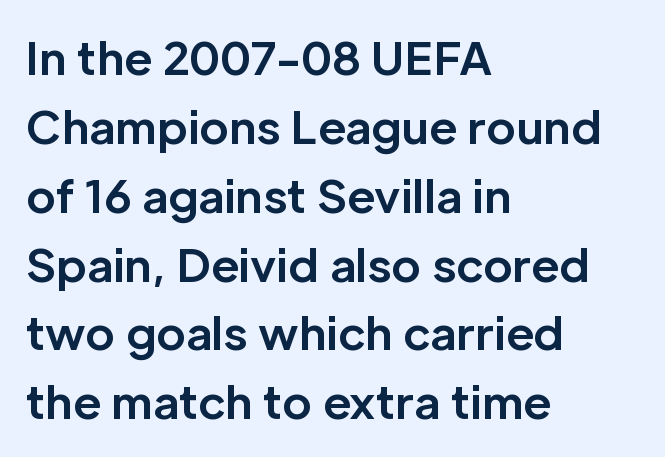
Q: Is the text bold? A: Yes.
Q: Is the text italic (slanted)? A: No, it is upright.
Q: Is the typeface a serif or a sans-serif typeface? A: Sans-serif.
Q: Is the text underlined? A: No.
Q: How is the paragraph aligned? A: Left-aligned.
Q: Is the spacing between letters normal or unusually wide? A: Normal.
Q: Is the spacing between lines tight, normal or loose? A: Normal.
Q: Width (condensed, normal, or wide)? A: Normal.
Q: Stroke contrast? A: Low.
Q: x-height? A: Medium.
Q: Monospaced? A: No.
